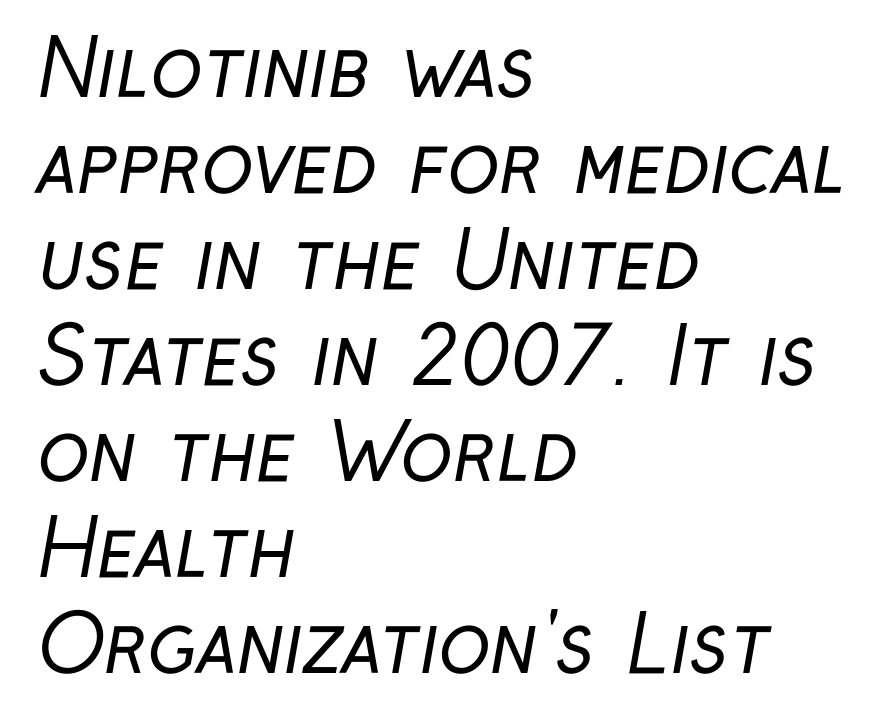
Q: Is the text bold? A: No.
Q: Is the typeface a serif or a sans-serif typeface? A: Sans-serif.
Q: Is the text underlined? A: No.
Q: How is the paragraph aligned? A: Left-aligned.
Q: Is the spacing between letters normal or unusually wide? A: Normal.
Q: Width (condensed, normal, or wide)? A: Condensed.
Q: Stroke contrast? A: Low.
Q: x-height? A: Medium.
Q: Monospaced? A: No.
